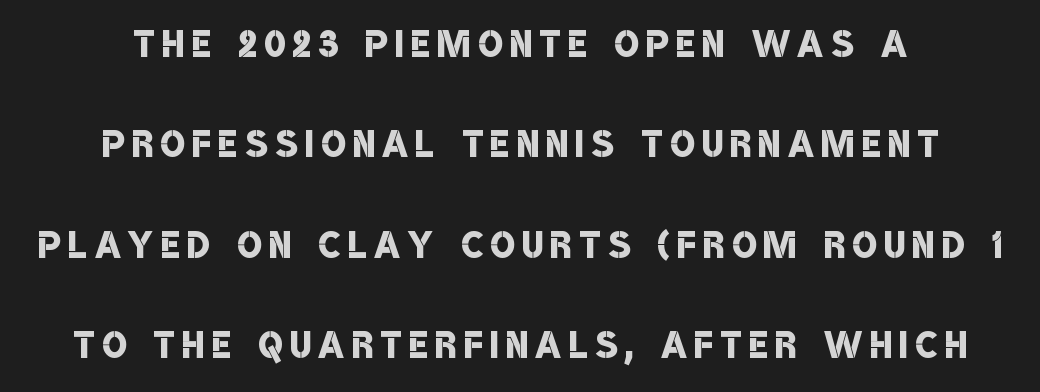
The image shows 51 px semibold, condensed sans-serif type; set centered, loose line spacing (1.97x), not underlined; low stroke contrast and a large x-height.
